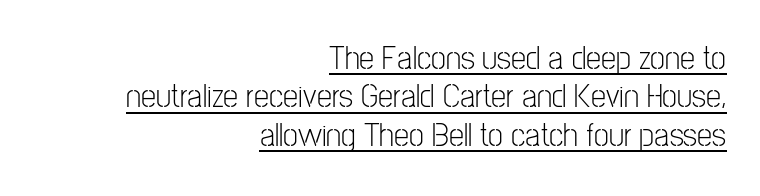
{"serif": "no", "italic": "no", "bold": "no", "weight": "light", "width": "condensed", "stroke_contrast": "low", "x_height": "medium", "monospaced": "no", "underline": "yes", "align": "right", "line_spacing": "tight", "line_spacing_ratio": 1.13, "letter_spacing": "normal", "letter_spacing_em": 0.0, "glyph_px": 34}
